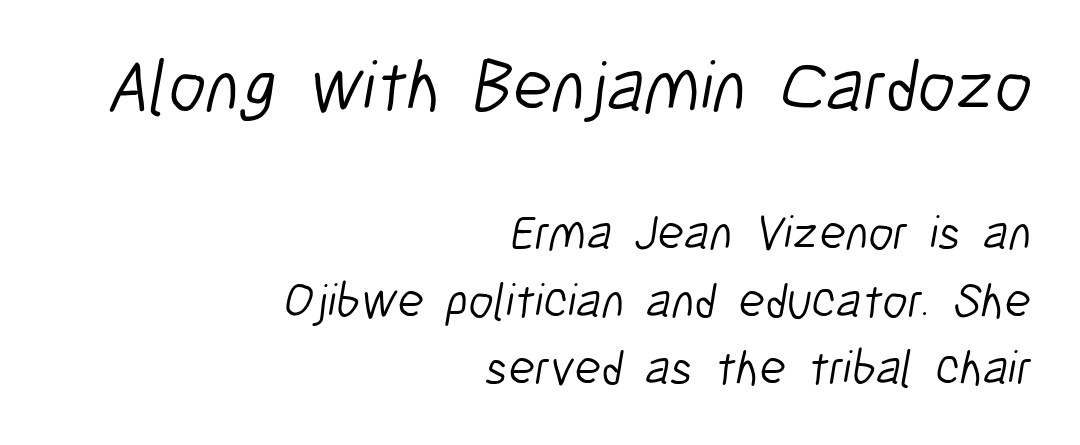
{"serif": "no", "bold": "no", "weight": "light", "width": "condensed", "stroke_contrast": "low", "x_height": "medium", "monospaced": "no", "underline": "no", "align": "right", "line_spacing": "normal", "line_spacing_ratio": 1.37, "letter_spacing": "normal", "letter_spacing_em": 0.0, "larger_block": "first", "size_ratio": 1.49, "glyph_px": 73}
